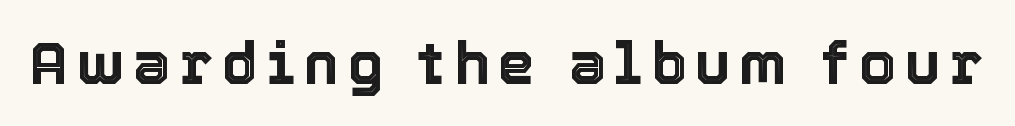
The image shows 59 px text type, upright; set not underlined; a medium x-height.
